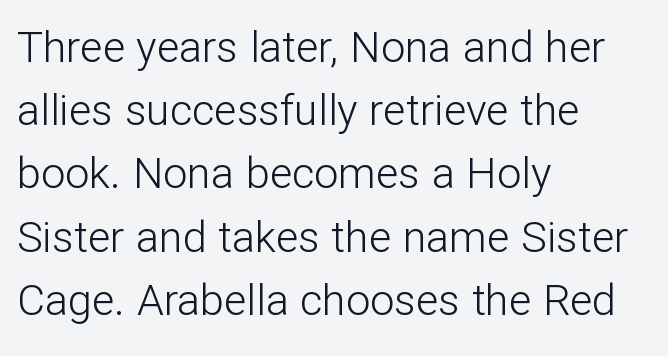
{"serif": "no", "italic": "no", "bold": "no", "weight": "light", "width": "normal", "stroke_contrast": "low", "x_height": "medium", "monospaced": "no", "underline": "no", "align": "left", "line_spacing": "normal", "line_spacing_ratio": 1.47, "letter_spacing": "normal", "letter_spacing_em": 0.0, "glyph_px": 43}
